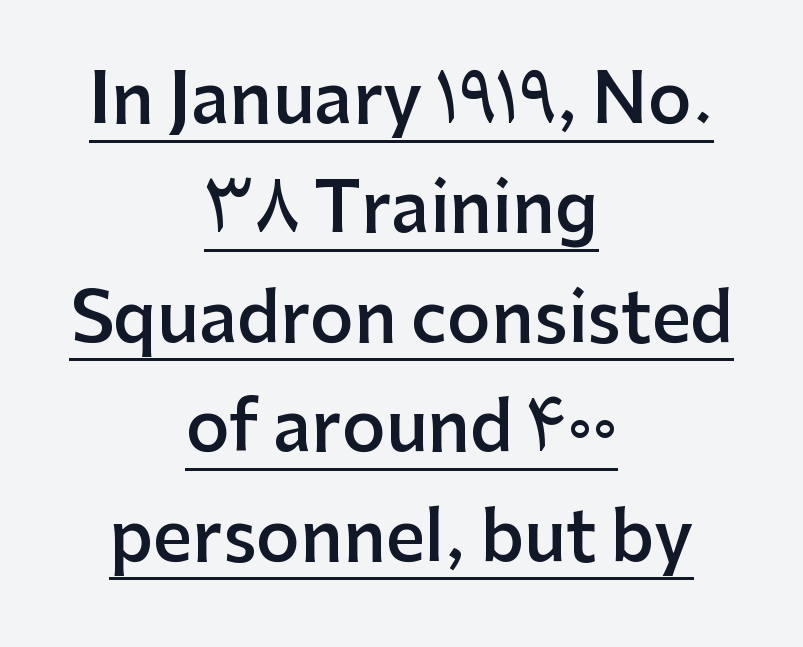
Strokes here are thickened, but only to semibold level. Tall strokes in this sample are plumb rather than angled. The rendered words wear a rule along their underside. Tracking here is standard; glyphs follow each other at the usual distance.
